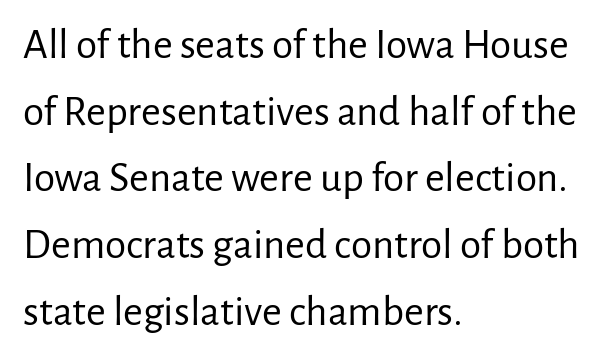
The image shows 43 px regular-weight sans-serif type, upright; set left-aligned, normal line spacing (1.55x), normal letter spacing, not underlined; low stroke contrast and a medium x-height.
